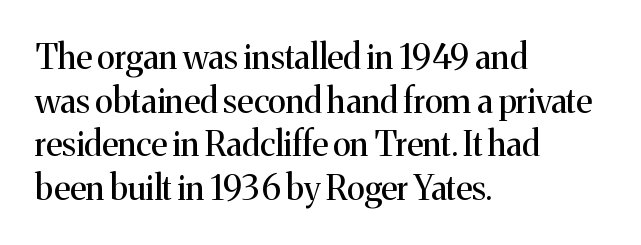
The image shows 34 px regular-weight serif type, upright; set left-aligned, normal line spacing (1.28x), normal letter spacing, not underlined; medium stroke contrast and a medium x-height.
